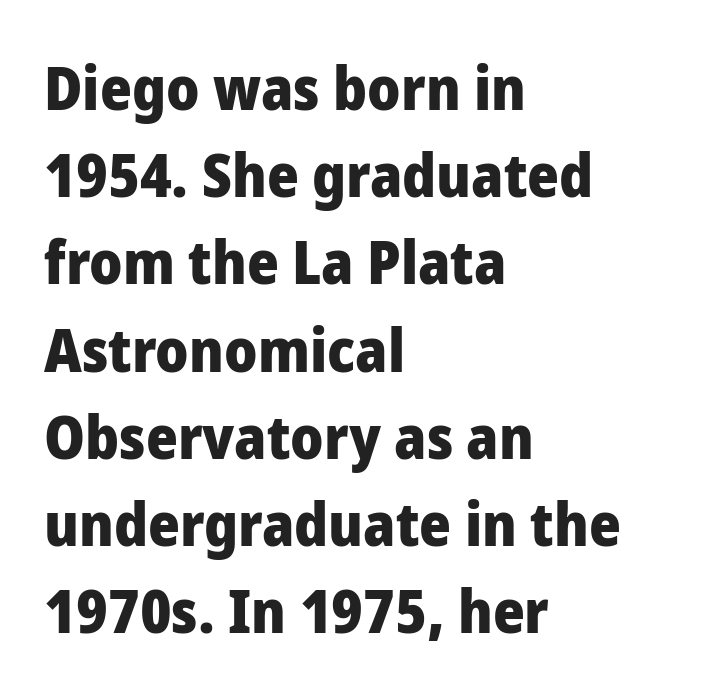
{"serif": "no", "italic": "no", "bold": "yes", "weight": "heavy", "width": "normal", "stroke_contrast": "low", "x_height": "medium", "monospaced": "no", "underline": "no", "align": "left", "line_spacing": "normal", "line_spacing_ratio": 1.43, "letter_spacing": "normal", "letter_spacing_em": 0.0, "glyph_px": 61}
